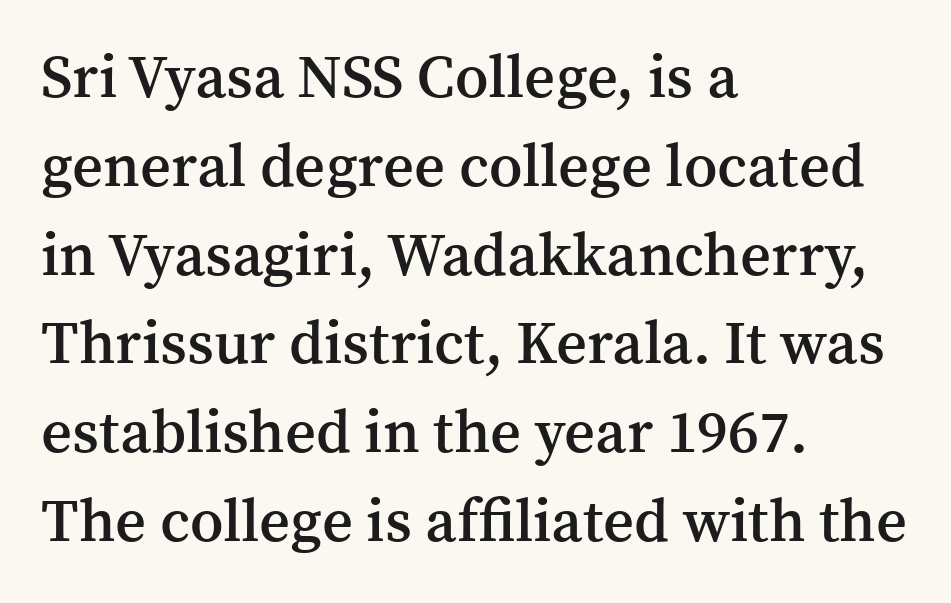
{"serif": "yes", "italic": "no", "bold": "semi", "weight": "semibold", "width": "normal", "stroke_contrast": "medium", "x_height": "medium", "monospaced": "no", "underline": "no", "align": "left", "line_spacing": "normal", "line_spacing_ratio": 1.48, "letter_spacing": "normal", "letter_spacing_em": 0.0, "glyph_px": 60}
